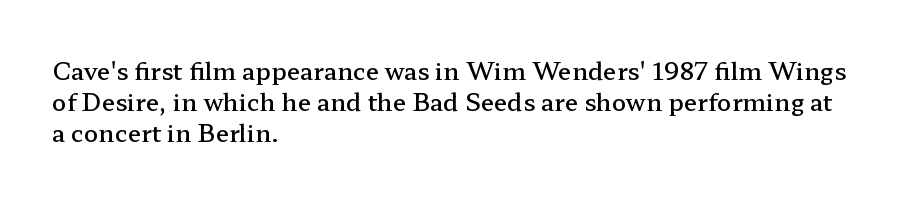
Q: Is the text bold? A: Semi-bold.
Q: Is the text italic (slanted)? A: No, it is upright.
Q: Is the text underlined? A: No.
Q: How is the paragraph aligned? A: Left-aligned.
Q: Is the spacing between letters normal or unusually wide? A: Normal.
Q: Is the spacing between lines tight, normal or loose? A: Normal.
